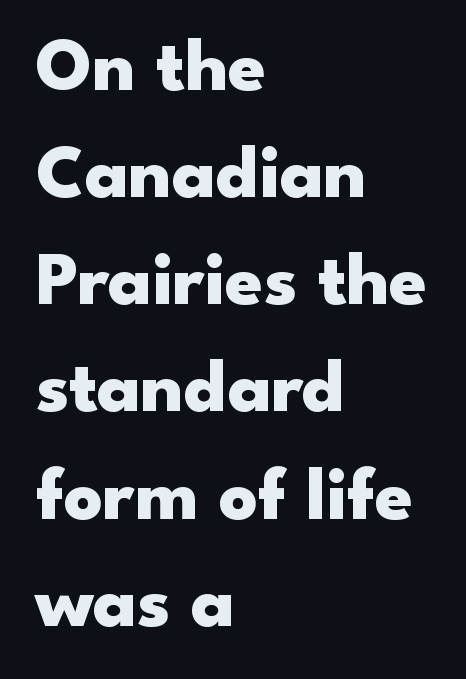
Q: Is the text bold? A: Yes.
Q: Is the text italic (slanted)? A: No, it is upright.
Q: Is the typeface a serif or a sans-serif typeface? A: Sans-serif.
Q: Is the text underlined? A: No.
Q: How is the paragraph aligned? A: Left-aligned.
Q: Is the spacing between letters normal or unusually wide? A: Normal.
Q: Is the spacing between lines tight, normal or loose? A: Normal.
Q: Width (condensed, normal, or wide)? A: Wide.
Q: Stroke contrast? A: Low.
Q: x-height? A: Small.
Q: Monospaced? A: No.
